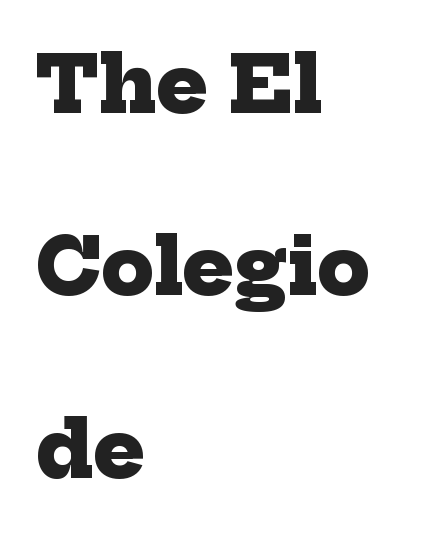
{"serif": "yes", "bold": "yes", "weight": "heavy", "width": "normal", "stroke_contrast": "low", "x_height": "medium", "monospaced": "no", "underline": "no", "align": "left", "line_spacing": "loose", "line_spacing_ratio": 2.37, "letter_spacing": "normal", "letter_spacing_em": 0.0, "glyph_px": 77}
